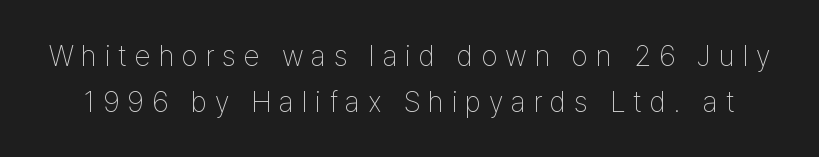
{"serif": "no", "italic": "no", "bold": "no", "weight": "thin", "width": "condensed", "stroke_contrast": "low", "x_height": "medium", "monospaced": "no", "underline": "no", "line_spacing": "normal", "line_spacing_ratio": 1.58, "letter_spacing": "wide", "letter_spacing_em": 0.27, "glyph_px": 29}
